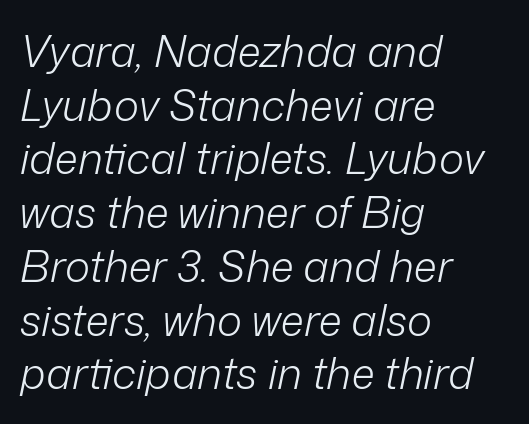
The image shows 43 px light type, italic (leaning right); set left-aligned, normal line spacing (1.25x), normal letter spacing, not underlined; low stroke contrast and a medium x-height.
